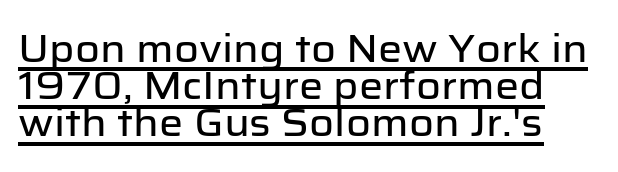
Q: Is the text italic (slanted)? A: No, it is upright.
Q: Is the typeface a serif or a sans-serif typeface? A: Sans-serif.
Q: Is the text underlined? A: Yes.
Q: Is the spacing between letters normal or unusually wide? A: Normal.
Q: Is the spacing between lines tight, normal or loose? A: Tight.
Q: Width (condensed, normal, or wide)? A: Normal.
Q: Stroke contrast? A: Low.
Q: x-height? A: Medium.
Q: Monospaced? A: No.
